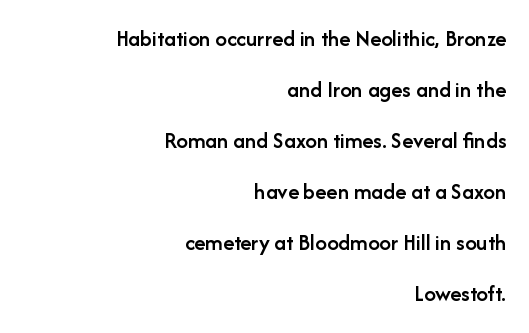
This sample is right-justified, so line beginnings fall wherever the words allow. Each word holds together tightly as a unit, with standard inter-letter gaps. A bare baseline throughout the passage. This sample trades compactness for vertical openness between lines. This is roman type, the default non-slanted kind.
